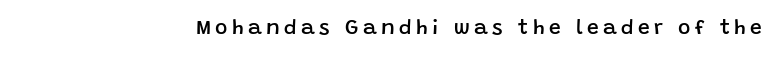
Q: Is the text bold? A: Semi-bold.
Q: Is the text italic (slanted)? A: No, it is upright.
Q: Is the text underlined? A: No.
Q: Is the spacing between letters normal or unusually wide? A: Unusually wide.
